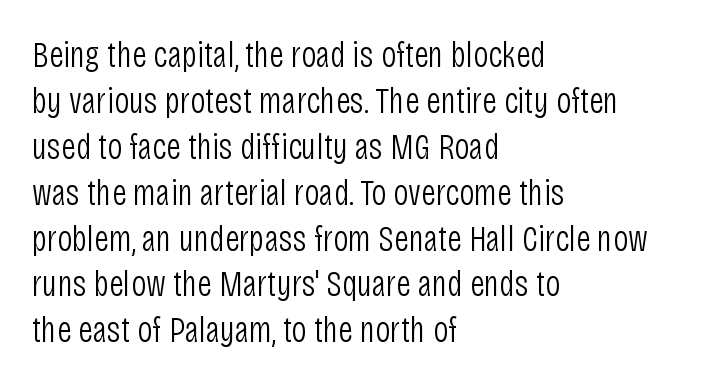
The image shows 37 px light, condensed sans-serif type, upright; set left-aligned, line spacing 1.24x, normal letter spacing, not underlined; low stroke contrast and a large x-height.
